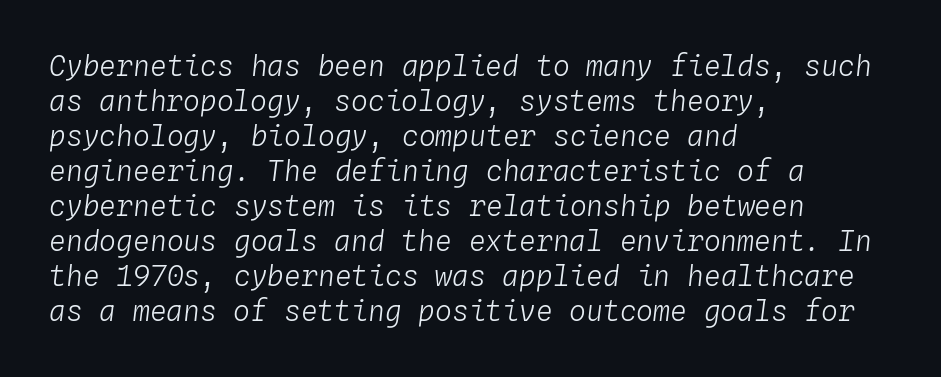
Q: Is the text bold? A: No.
Q: Is the text italic (slanted)? A: Yes, it leans right by about 4 degrees.
Q: Is the text underlined? A: No.
Q: How is the paragraph aligned? A: Left-aligned.
Q: Is the spacing between letters normal or unusually wide? A: Normal.
Q: Is the spacing between lines tight, normal or loose? A: Normal.
Q: Width (condensed, normal, or wide)? A: Normal.
Q: Stroke contrast? A: Low.
Q: x-height? A: Medium.
Q: Monospaced? A: Yes.
